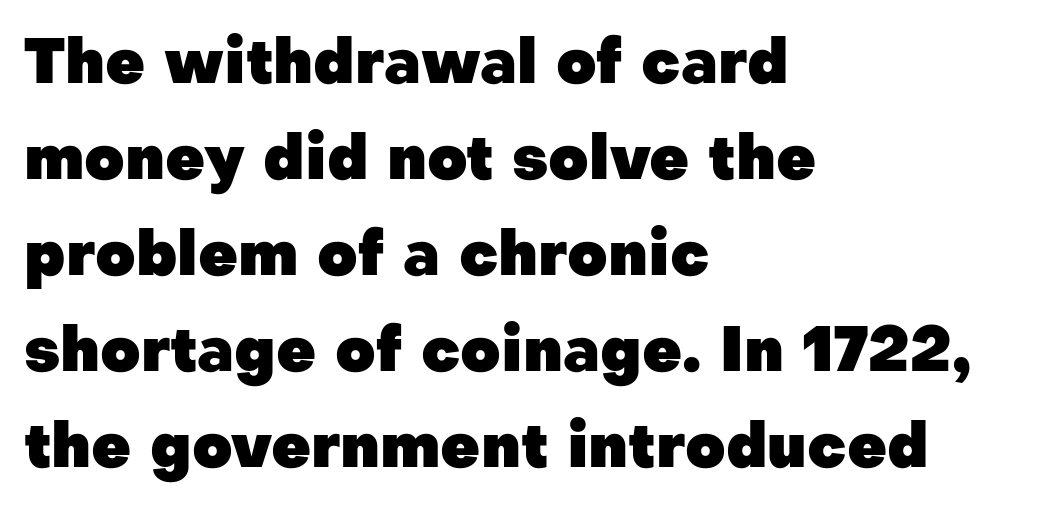
{"serif": "no", "italic": "no", "bold": "yes", "weight": "heavy", "width": "normal", "stroke_contrast": "low", "x_height": "medium", "monospaced": "no", "underline": "no", "align": "left", "line_spacing": "normal", "line_spacing_ratio": 1.55, "letter_spacing": "normal", "letter_spacing_em": 0.0, "glyph_px": 62}
